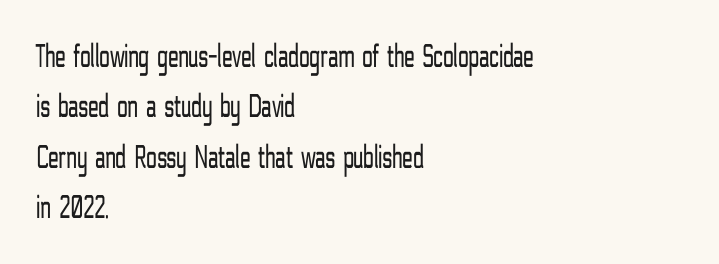
The strip under each line holds only bare page. The passage shown stacks its lines at a standard gap. Italic: no, the glyphs are upright roman. Words appear dense and cohesive because spacing is normal. This sample uses a sans-serif face.
